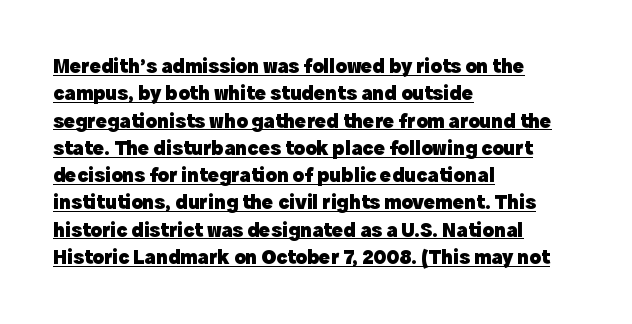
Q: Is the text bold? A: Yes.
Q: Is the text italic (slanted)? A: No, it is upright.
Q: Is the text underlined? A: Yes.
Q: How is the paragraph aligned? A: Left-aligned.
Q: Is the spacing between letters normal or unusually wide? A: Normal.
Q: Is the spacing between lines tight, normal or loose? A: Normal.
